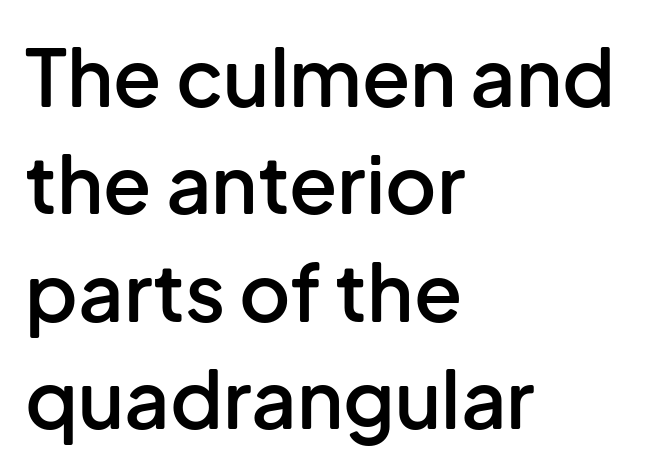
Q: Is the text bold? A: Semi-bold.
Q: Is the text italic (slanted)? A: No, it is upright.
Q: Is the typeface a serif or a sans-serif typeface? A: Sans-serif.
Q: Is the text underlined? A: No.
Q: How is the paragraph aligned? A: Left-aligned.
Q: Is the spacing between letters normal or unusually wide? A: Normal.
Q: Is the spacing between lines tight, normal or loose? A: Normal.
Q: Width (condensed, normal, or wide)? A: Normal.
Q: Stroke contrast? A: Low.
Q: x-height? A: Medium.
Q: Monospaced? A: No.
